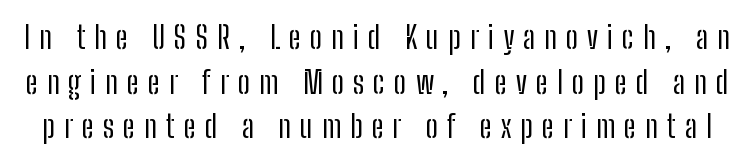
The image shows 31 px regular-weight, condensed sans-serif type, upright; set normal line spacing (1.44x), unusually wide letter spacing (+0.29 em), not underlined; low stroke contrast and a medium x-height.
